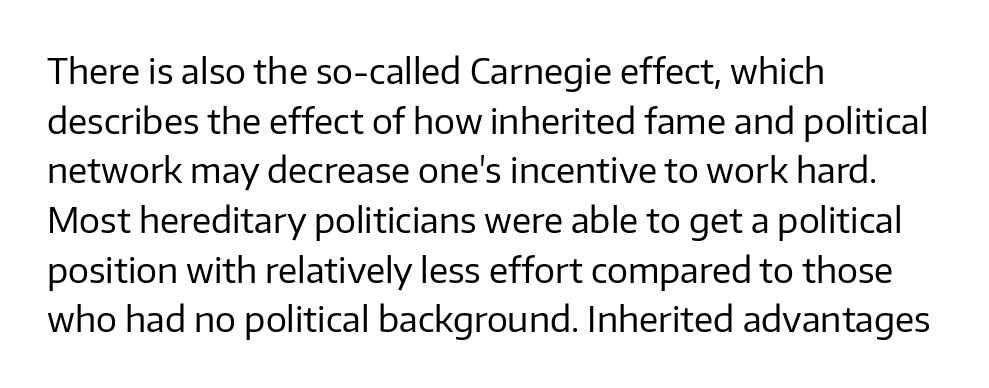
This sample uses an upright cut, with every glyph sitting square on the baseline. No letter is thick-stroked: the sample isn't bold. In terms of letterform style, serifs are entirely absent. Successive baselines arrive at the customary interval. Has an underline been added? It has not. These lines stack with their left ends in a neat column.
